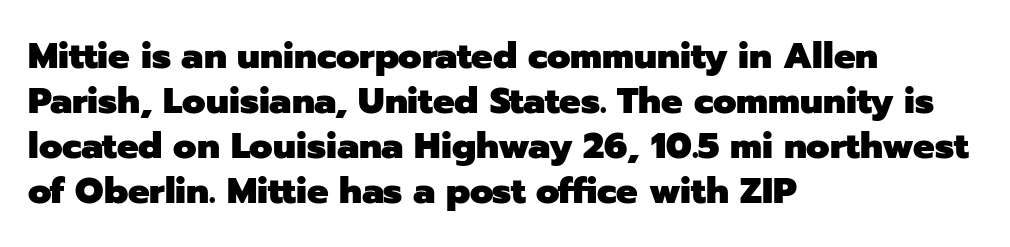
Q: Is the text bold? A: Yes.
Q: Is the text italic (slanted)? A: No, it is upright.
Q: Is the typeface a serif or a sans-serif typeface? A: Sans-serif.
Q: Is the text underlined? A: No.
Q: How is the paragraph aligned? A: Left-aligned.
Q: Is the spacing between letters normal or unusually wide? A: Normal.
Q: Is the spacing between lines tight, normal or loose? A: Normal.
Q: Width (condensed, normal, or wide)? A: Normal.
Q: Stroke contrast? A: Low.
Q: x-height? A: Medium.
Q: Monospaced? A: No.
